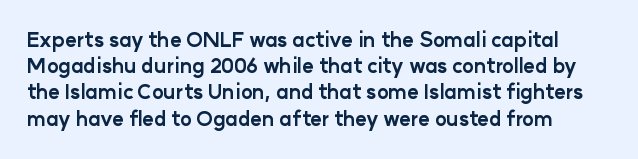
The glyphs are unaccompanied by any horizontal stroke below them. Every stem runs plumb, perpendicular to the baseline. Leading: standard. Between one letter and the next there's only the usual sliver of space.
